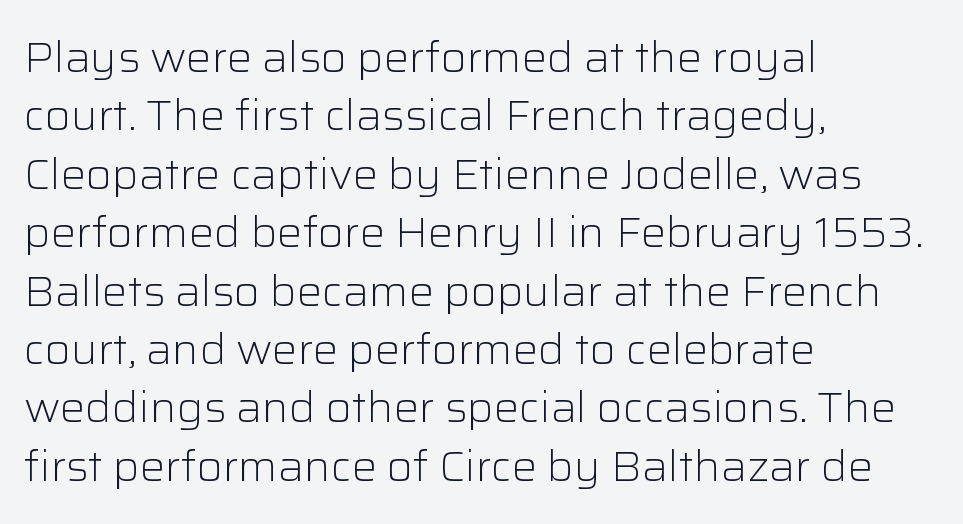
Q: Is the text bold? A: No.
Q: Is the text italic (slanted)? A: No, it is upright.
Q: Is the typeface a serif or a sans-serif typeface? A: Sans-serif.
Q: Is the text underlined? A: No.
Q: How is the paragraph aligned? A: Left-aligned.
Q: Is the spacing between letters normal or unusually wide? A: Normal.
Q: Is the spacing between lines tight, normal or loose? A: Normal.
Q: Width (condensed, normal, or wide)? A: Normal.
Q: Stroke contrast? A: Low.
Q: x-height? A: Medium.
Q: Monospaced? A: No.
